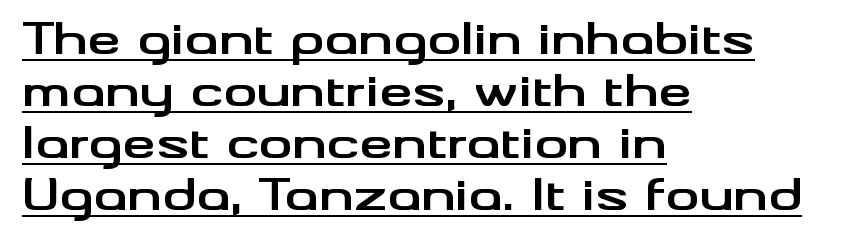
Q: Is the text bold? A: Yes.
Q: Is the text italic (slanted)? A: No, it is upright.
Q: Is the typeface a serif or a sans-serif typeface? A: Sans-serif.
Q: Is the text underlined? A: Yes.
Q: How is the paragraph aligned? A: Left-aligned.
Q: Is the spacing between letters normal or unusually wide? A: Normal.
Q: Width (condensed, normal, or wide)? A: Wide.
Q: Stroke contrast? A: Medium.
Q: x-height? A: Small.
Q: Monospaced? A: No.
